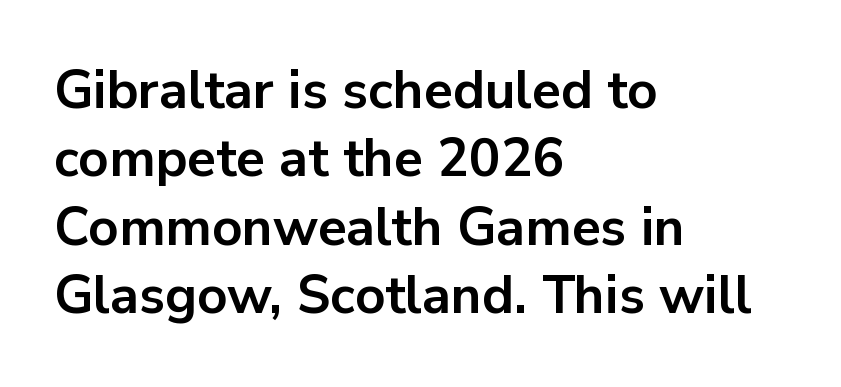
The image shows 53 px bold sans-serif type, upright; set left-aligned, normal line spacing (1.29x), normal letter spacing, not underlined; low stroke contrast and a medium x-height.
